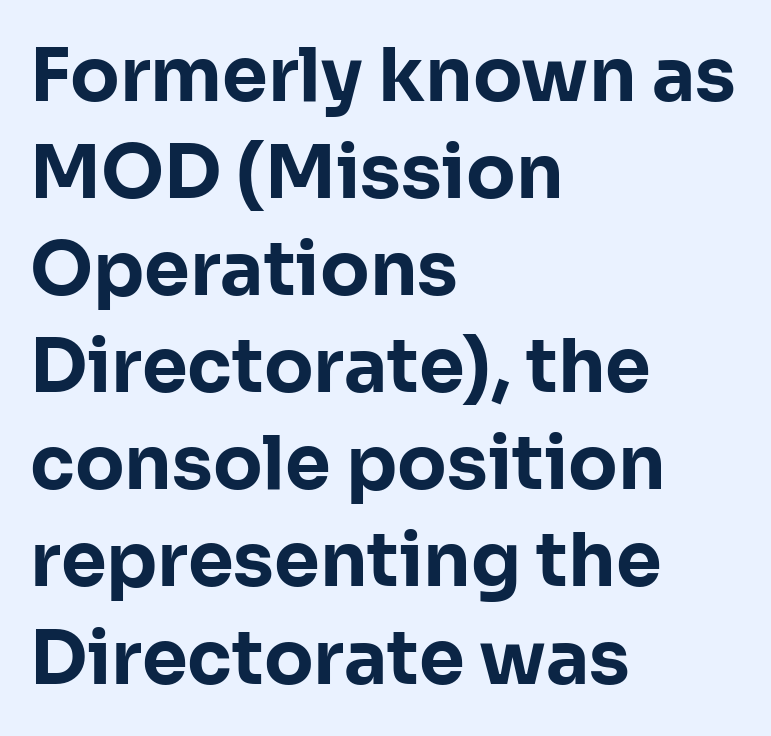
{"serif": "no", "italic": "no", "bold": "yes", "weight": "bold", "width": "normal", "stroke_contrast": "low", "x_height": "medium", "monospaced": "no", "underline": "no", "align": "left", "line_spacing": "normal", "line_spacing_ratio": 1.33, "letter_spacing": "normal", "letter_spacing_em": 0.0, "glyph_px": 73}
